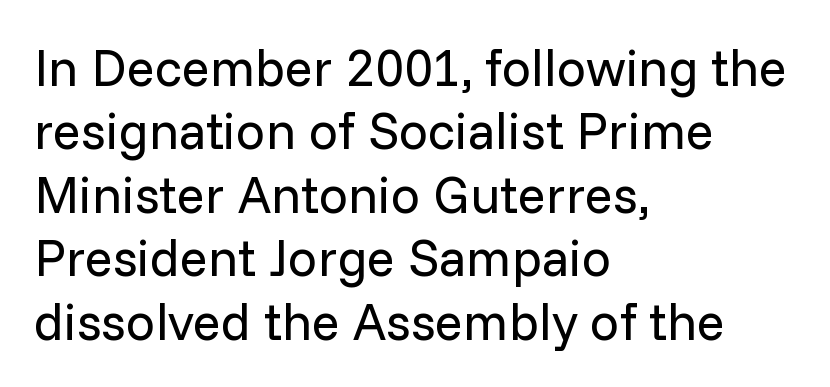
The image shows 52 px regular-weight sans-serif type, upright; set left-aligned, line spacing 1.22x, normal letter spacing, not underlined; low stroke contrast and a medium x-height.
